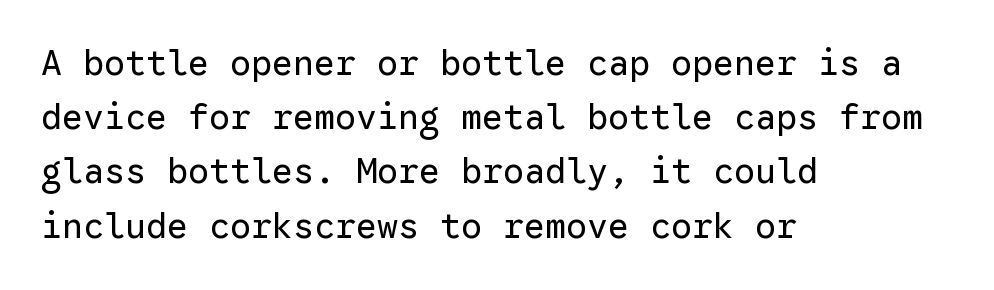
{"serif": "no", "italic": "no", "bold": "no", "weight": "regular", "width": "normal", "stroke_contrast": "low", "x_height": "medium", "monospaced": "yes", "underline": "no", "align": "left", "line_spacing": "normal", "line_spacing_ratio": 1.55, "letter_spacing": "normal", "letter_spacing_em": 0.0, "glyph_px": 35}
